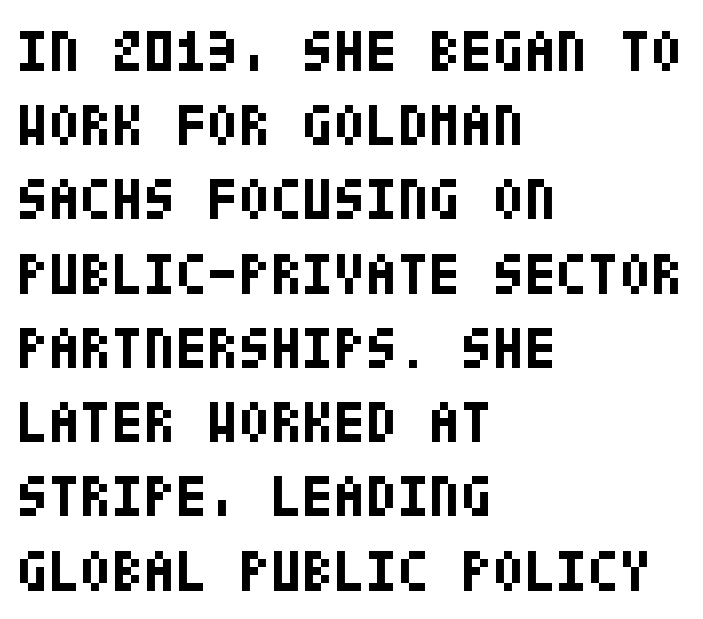
Q: Is the text bold? A: Yes.
Q: Is the text italic (slanted)? A: No, it is upright.
Q: Is the typeface a serif or a sans-serif typeface? A: Sans-serif.
Q: Is the text underlined? A: No.
Q: How is the paragraph aligned? A: Left-aligned.
Q: Is the spacing between letters normal or unusually wide? A: Normal.
Q: Is the spacing between lines tight, normal or loose? A: Normal.
Q: Width (condensed, normal, or wide)? A: Condensed.
Q: Stroke contrast? A: Low.
Q: x-height? A: Large.
